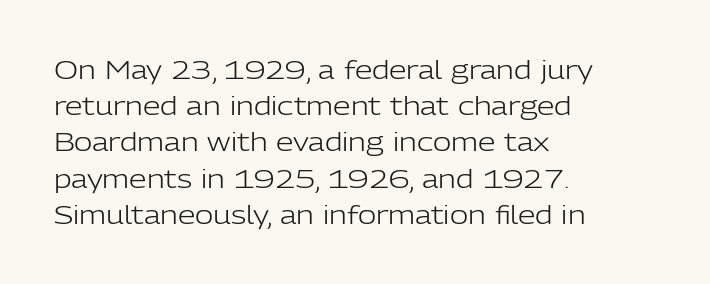
The cut favours lightness, reaching ordinary text weight at its darkest. Left-aligned paragraph, ragged on the right. There is no visible air inserted between adjacent glyphs. Has an underline been added? It has not. Upright lettering throughout. Leading matches the norm, producing a regular column.
